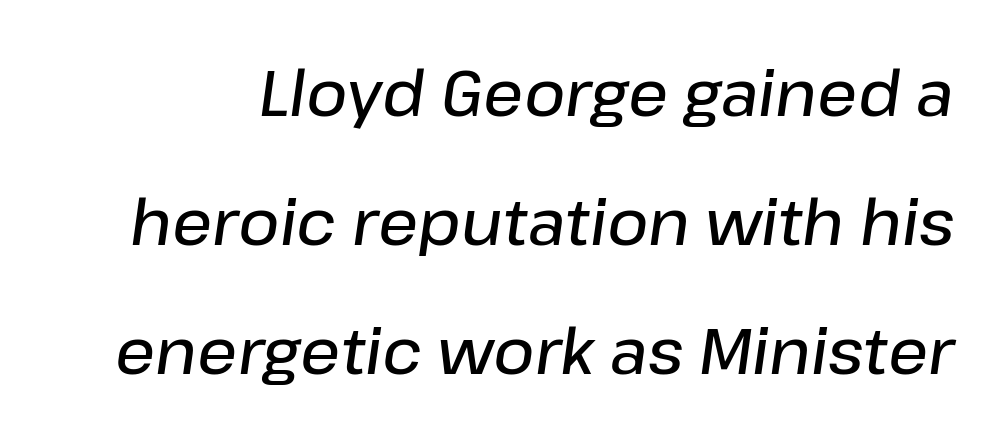
Q: Is the text bold? A: Semi-bold.
Q: Is the text italic (slanted)? A: Yes, it leans right by about 8 degrees.
Q: Is the text underlined? A: No.
Q: Is the spacing between letters normal or unusually wide? A: Normal.
Q: Is the spacing between lines tight, normal or loose? A: Loose.
Q: Width (condensed, normal, or wide)? A: Normal.
Q: Stroke contrast? A: Low.
Q: x-height? A: Medium.
Q: Monospaced? A: No.
